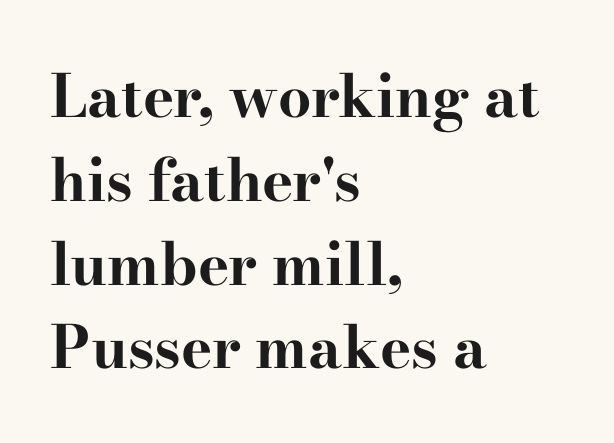
The image shows 59 px bold, wide serif type, upright; set left-aligned, normal line spacing (1.42x), normal letter spacing, not underlined; high stroke contrast and a small x-height.
